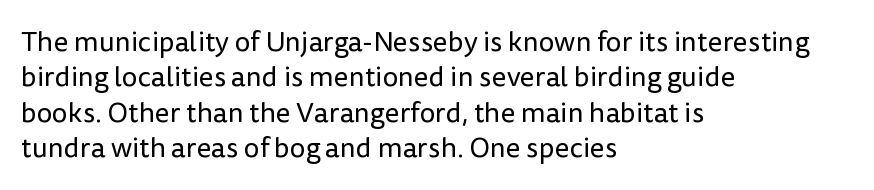
{"serif": "no", "italic": "no", "bold": "no", "weight": "regular", "width": "normal", "stroke_contrast": "low", "x_height": "medium", "monospaced": "no", "underline": "no", "align": "left", "line_spacing": "normal", "line_spacing_ratio": 1.26, "letter_spacing": "normal", "letter_spacing_em": 0.0, "glyph_px": 28}
